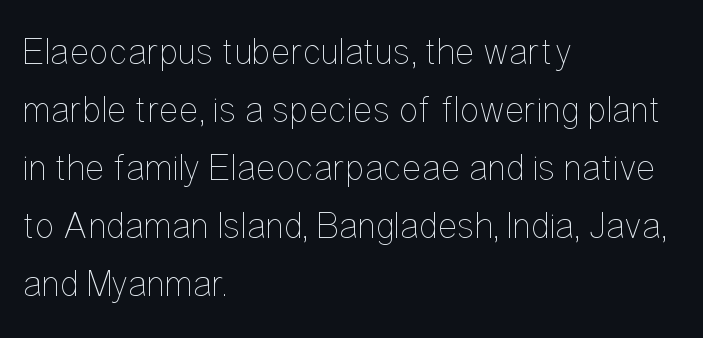
The image shows 37 px thin, condensed type, upright; set left-aligned, normal line spacing (1.57x), normal letter spacing, not underlined; low stroke contrast and a medium x-height.
